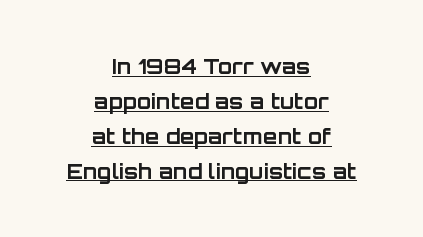
Horizontally, the lines are justified to the midpoint only. What's the leading like? Ordinary, nothing unusual. Nobody touched the tracking dial on this one. The lettering holds an erect, upright posture throughout. Decoration check: the copy is underlined.
